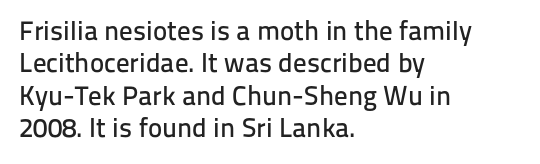
Q: Is the text italic (slanted)? A: No, it is upright.
Q: Is the text underlined? A: No.
Q: How is the paragraph aligned? A: Left-aligned.
Q: Is the spacing between letters normal or unusually wide? A: Normal.
